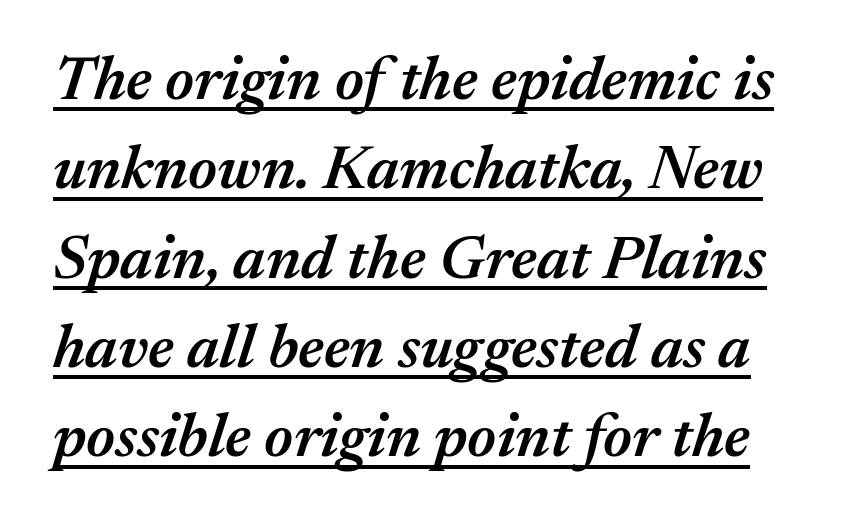
You could call the tracking neutral — neither tight nor loose. Regular leading. Is there an underline? Yes — a line sits under the letters. Compared with ordinary roman type, these characters are visibly tilted. The rendering uses natural spacing where letterforms have individual widths.
